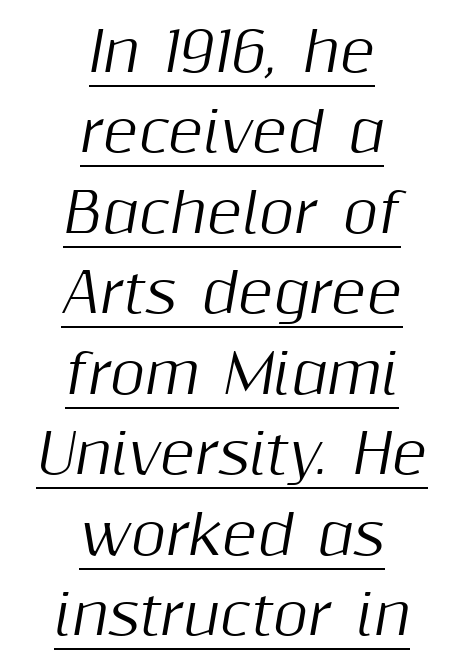
Is there an underline? Yes — a line sits under the letters. It's the slanting kind of type. Note the varied advance widths — an 'i' is clearly narrower than an 'm'. Notice how the passage keeps no hard edge, just a central spine. Successive baselines arrive at the customary interval. The rendering keeps characters at their native spacing.
